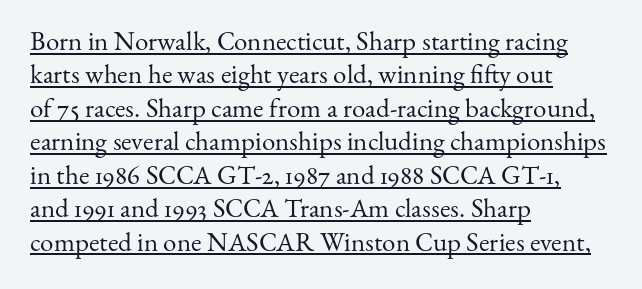
The image shows 27 px text type, upright; set left-aligned, line spacing 1.24x, normal letter spacing, underlined.
